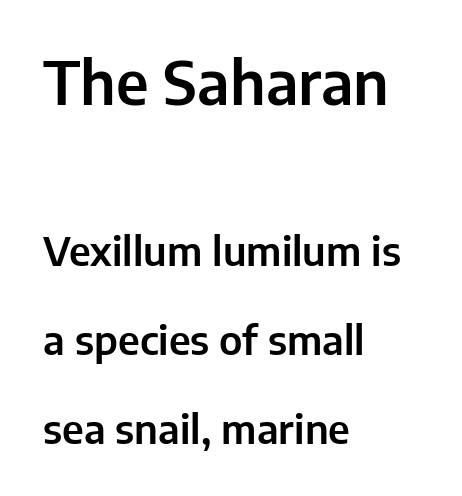
{"serif": "no", "italic": "no", "width": "normal", "stroke_contrast": "low", "x_height": "medium", "monospaced": "no", "underline": "no", "align": "left", "line_spacing": "loose", "line_spacing_ratio": 2.22, "letter_spacing": "normal", "letter_spacing_em": 0.0, "larger_block": "first", "size_ratio": 1.5, "glyph_px": 60}
